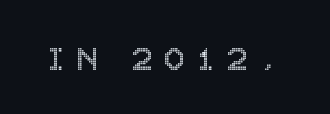
A typesetter would call this heavily tracked-out type. Rendered with straight, roman letterforms. Nobody drew a line under any word here.
